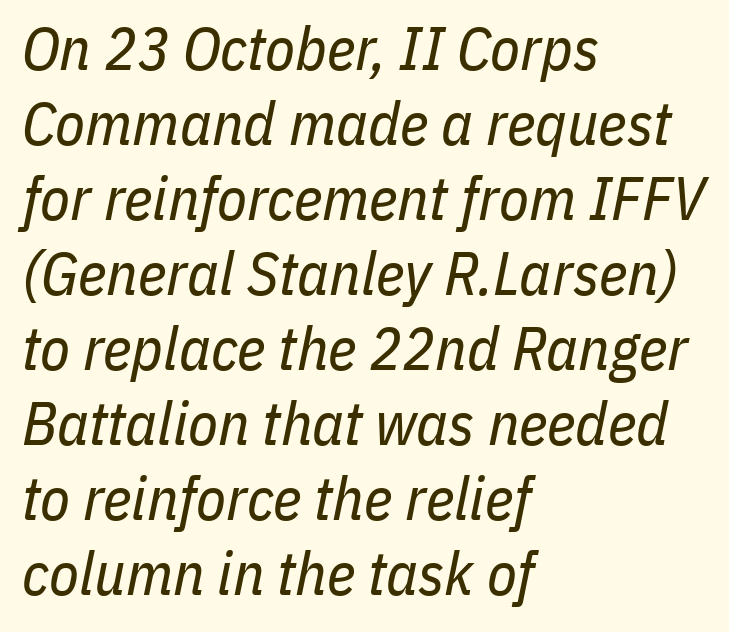
These lines keep a tight, regular rhythm from letter to letter. The rag falls on the right side of this text block. If you drew a line through each stem, it would be angled. The letters advance in unequal steps, a hallmark of proportional type. The zone under the glyphs is completely vacant. These glyphs show unthickened strokes, regular width or finer.
